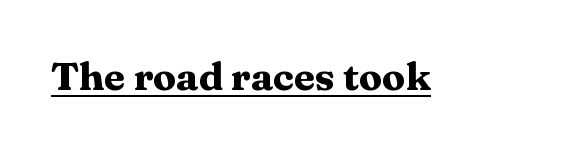
Q: Is the text bold? A: Yes.
Q: Is the text italic (slanted)? A: No, it is upright.
Q: Is the typeface a serif or a sans-serif typeface? A: Serif.
Q: Is the text underlined? A: Yes.
Q: Is the spacing between letters normal or unusually wide? A: Normal.
Q: Width (condensed, normal, or wide)? A: Wide.
Q: Stroke contrast? A: Medium.
Q: x-height? A: Medium.
Q: Monospaced? A: No.
